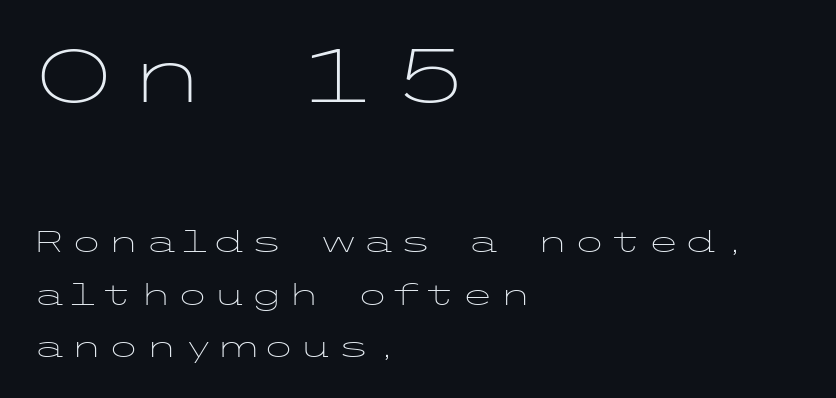
The image shows 75 px light, wide sans-serif type, upright; set left-aligned, line spacing 1.75x, not underlined; the first (top) block is 2.5x larger; low stroke contrast and a medium x-height.
